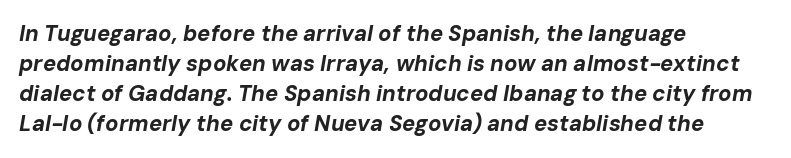
{"italic": "yes", "lean": "right", "slant_degrees": 10, "bold": "yes", "underline": "no", "align": "left", "line_spacing": "normal", "line_spacing_ratio": 1.37, "letter_spacing": "normal", "letter_spacing_em": 0.0, "glyph_px": 22}
